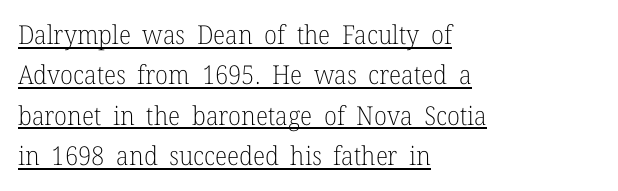
{"italic": "no", "bold": "no", "underline": "yes", "align": "left", "line_spacing": "normal", "line_spacing_ratio": 1.55, "letter_spacing": "normal", "letter_spacing_em": 0.0, "glyph_px": 26}
